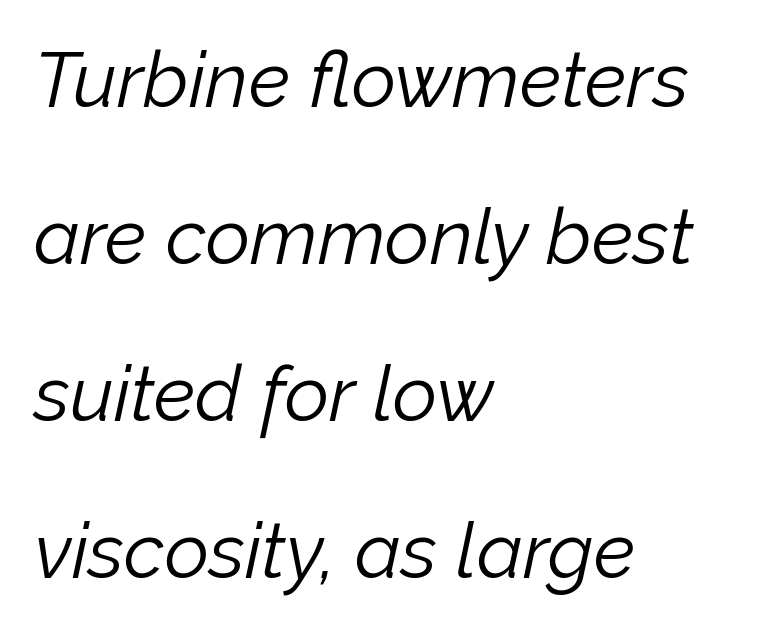
{"italic": "yes", "lean": "right", "slant_degrees": 12, "bold": "no", "weight": "light", "width": "normal", "stroke_contrast": "low", "x_height": "medium", "monospaced": "no", "underline": "no", "align": "left", "line_spacing": "loose", "line_spacing_ratio": 2.04, "letter_spacing": "normal", "letter_spacing_em": 0.0, "glyph_px": 77}
